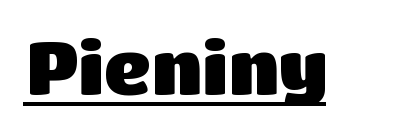
Q: Is the text bold? A: Yes.
Q: Is the text italic (slanted)? A: No, it is upright.
Q: Is the typeface a serif or a sans-serif typeface? A: Sans-serif.
Q: Is the text underlined? A: Yes.
Q: Is the spacing between letters normal or unusually wide? A: Normal.
Q: Width (condensed, normal, or wide)? A: Normal.
Q: Stroke contrast? A: Low.
Q: x-height? A: Large.
Q: Monospaced? A: No.
